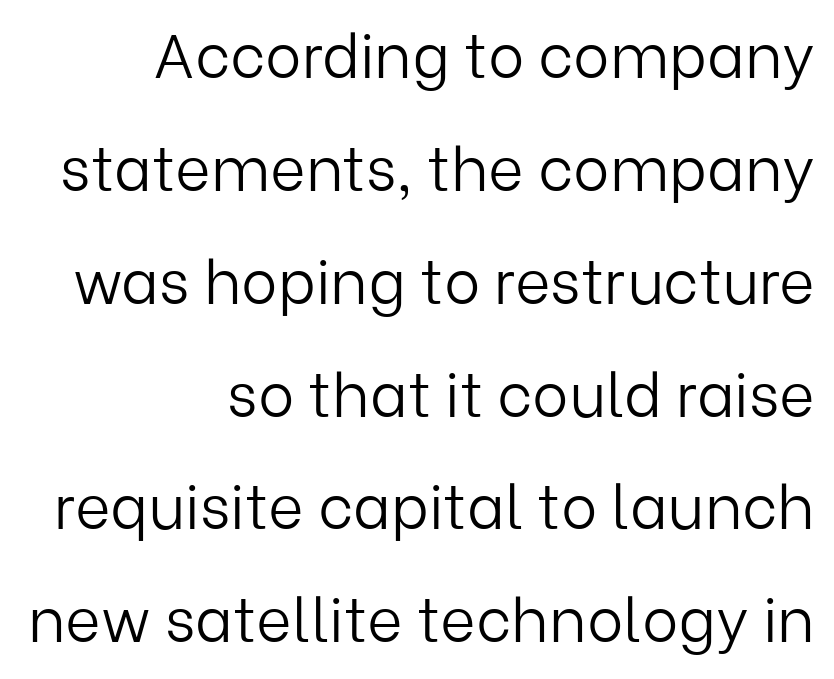
The image shows 61 px light sans-serif type, upright; set right-aligned, line spacing 1.85x, normal letter spacing, not underlined; low stroke contrast and a medium x-height.
